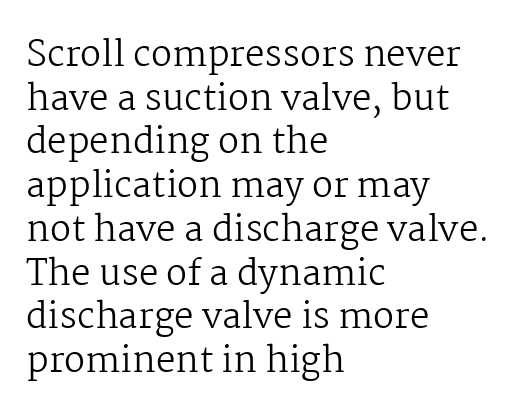
The image shows 35 px regular-weight serif type, upright; set left-aligned, normal line spacing (1.25x), normal letter spacing, not underlined; medium stroke contrast and a medium x-height.
